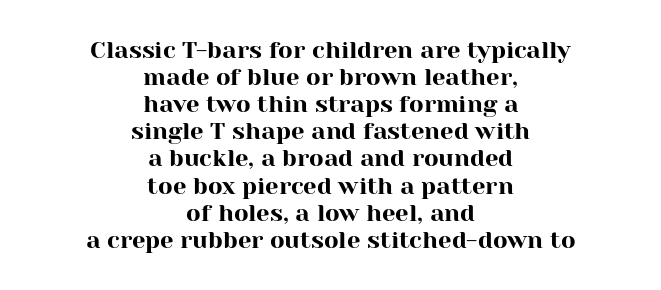
The vertical gap from one line to the next is small. The space beneath each line is pristine and unruled. The paragraph has two soft edges and a firm central axis. This is roman type, the default non-slanted kind. Compared with typical body copy, the letter spacing here is the same.
